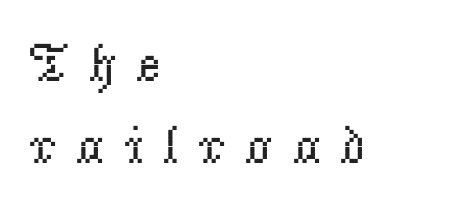
Q: Is the text bold? A: No.
Q: Is the text italic (slanted)? A: No, it is upright.
Q: Is the typeface a serif or a sans-serif typeface? A: Serif.
Q: Is the text underlined? A: No.
Q: How is the paragraph aligned? A: Left-aligned.
Q: Is the spacing between letters normal or unusually wide? A: Unusually wide.
Q: Is the spacing between lines tight, normal or loose? A: Normal.
Q: Width (condensed, normal, or wide)? A: Normal.
Q: Stroke contrast? A: Low.
Q: x-height? A: Small.
Q: Monospaced? A: No.
